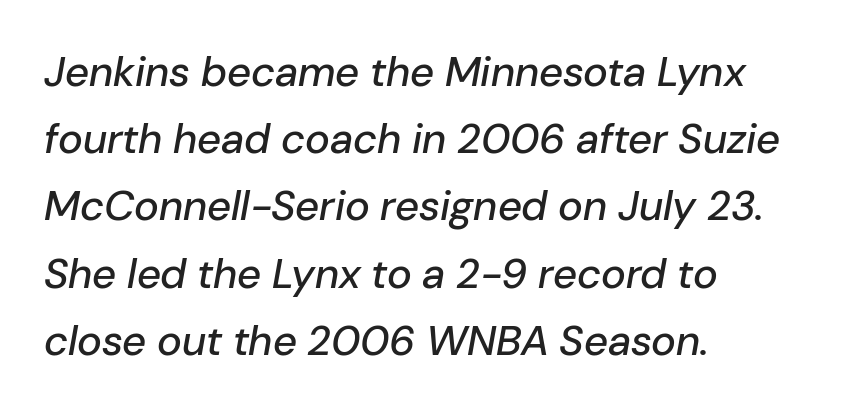
The image shows 42 px text type, italic (leaning right); set left-aligned, normal line spacing (1.6x), normal letter spacing, not underlined; low stroke contrast and a medium x-height.
